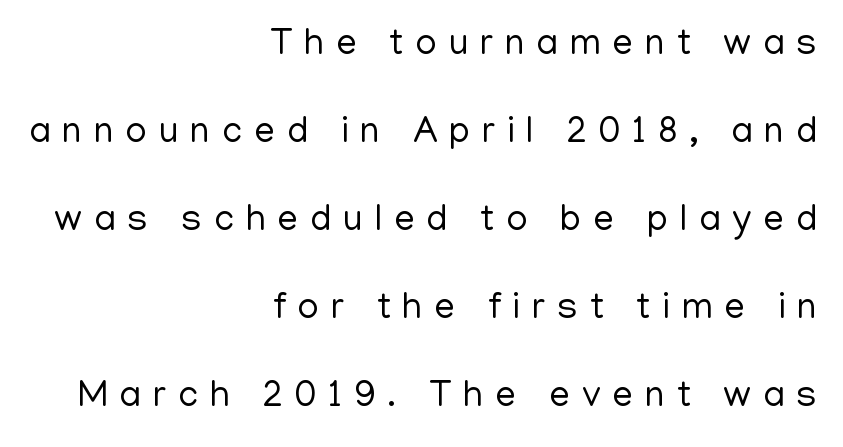
Q: Is the text bold? A: No.
Q: Is the text italic (slanted)? A: No, it is upright.
Q: Is the typeface a serif or a sans-serif typeface? A: Sans-serif.
Q: Is the text underlined? A: No.
Q: How is the paragraph aligned? A: Right-aligned.
Q: Is the spacing between letters normal or unusually wide? A: Unusually wide.
Q: Is the spacing between lines tight, normal or loose? A: Loose.
Q: Width (condensed, normal, or wide)? A: Normal.
Q: Stroke contrast? A: Low.
Q: x-height? A: Medium.
Q: Monospaced? A: No.
